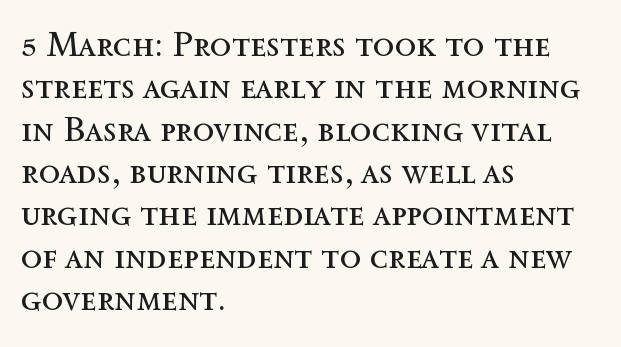
{"italic": "no", "bold": "no", "weight": "regular", "width": "normal", "x_height": "medium", "monospaced": "no", "underline": "no", "align": "left", "line_spacing_ratio": 1.21, "letter_spacing": "normal", "letter_spacing_em": 0.0, "glyph_px": 35}
